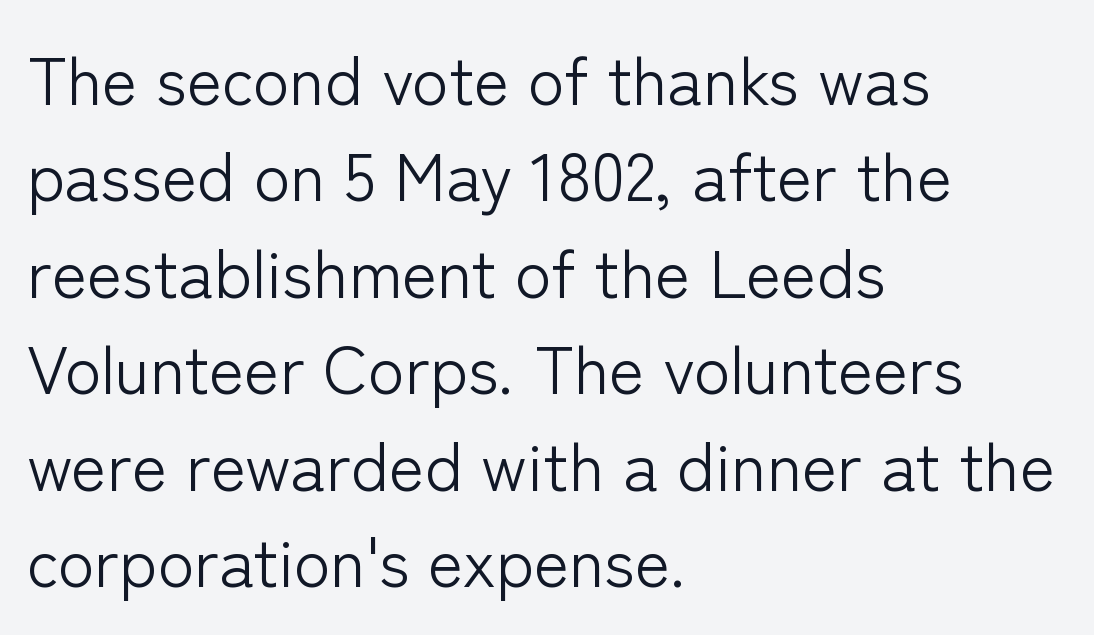
The image shows 67 px light sans-serif type, upright; set left-aligned, normal line spacing (1.44x), normal letter spacing, not underlined; low stroke contrast and a medium x-height.
